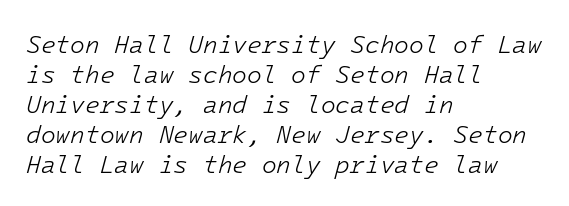
The image shows 24 px text type, italic (leaning right); set left-aligned, normal line spacing (1.25x), normal letter spacing, not underlined.
